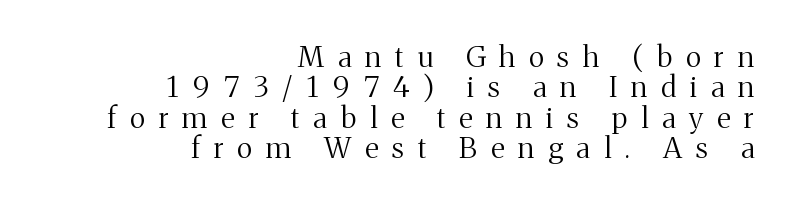
The image shows 29 px regular-weight serif type, upright; set right-aligned, tight line spacing (1.05x), unusually wide letter spacing (+0.48 em), not underlined; medium stroke contrast and a medium x-height.
